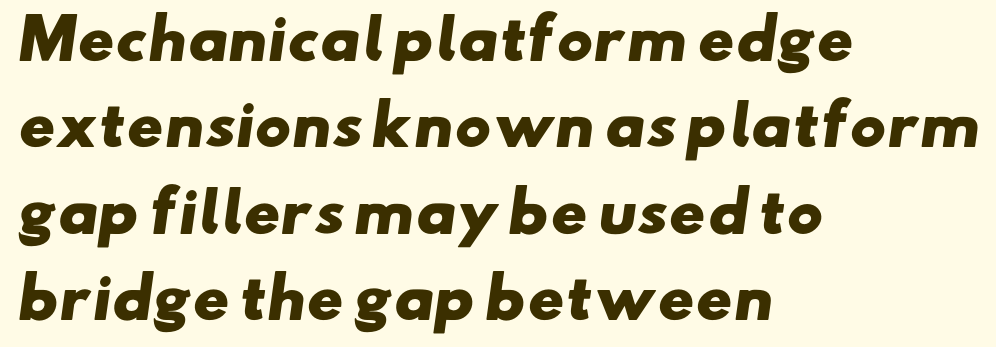
{"serif": "no", "bold": "yes", "weight": "heavy", "width": "wide", "stroke_contrast": "low", "x_height": "small", "monospaced": "no", "underline": "no", "align": "left", "line_spacing": "normal", "line_spacing_ratio": 1.57, "letter_spacing": "normal", "letter_spacing_em": 0.0, "glyph_px": 55}
